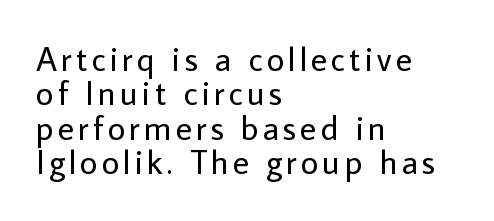
The image shows 34 px regular-weight sans-serif type, upright; set left-aligned, tight line spacing (1.01x), not underlined; low stroke contrast and a medium x-height.
